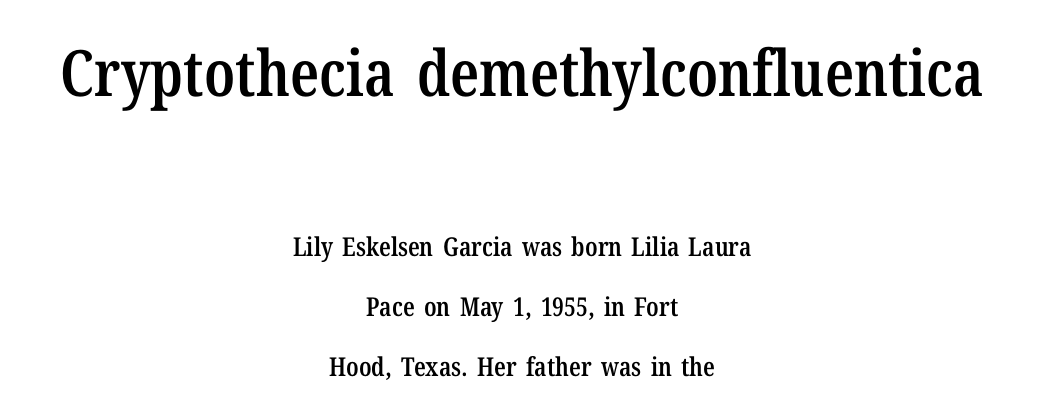
{"serif": "yes", "italic": "no", "bold": "semi", "weight": "semibold", "width": "condensed", "stroke_contrast": "low", "x_height": "medium", "monospaced": "no", "underline": "no", "align": "center", "line_spacing": "loose", "line_spacing_ratio": 2.3, "letter_spacing": "normal", "letter_spacing_em": 0.0, "larger_block": "first", "size_ratio": 2.46, "glyph_px": 64}
